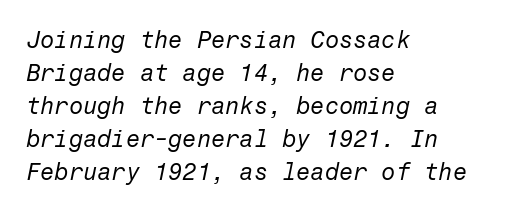
Q: Is the text bold? A: No.
Q: Is the text italic (slanted)? A: Yes, it leans right by about 12 degrees.
Q: Is the text underlined? A: No.
Q: How is the paragraph aligned? A: Left-aligned.
Q: Is the spacing between letters normal or unusually wide? A: Normal.
Q: Is the spacing between lines tight, normal or loose? A: Normal.
